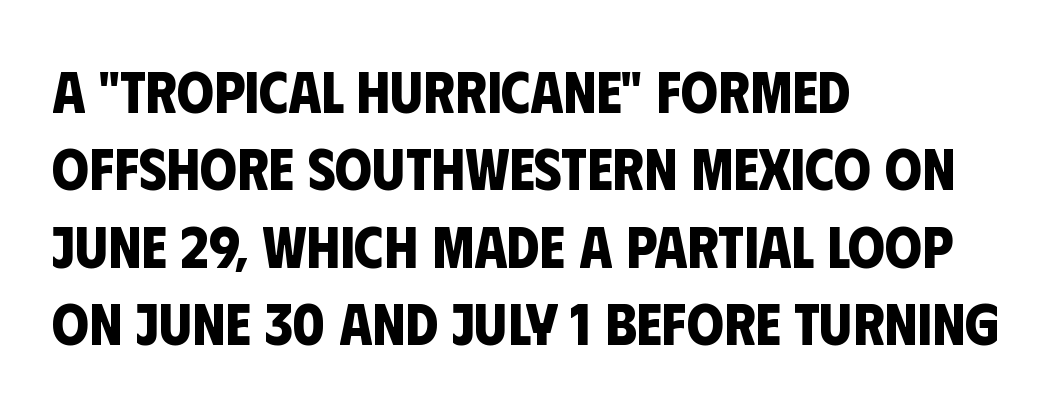
{"serif": "no", "bold": "yes", "weight": "bold", "width": "condensed", "stroke_contrast": "low", "x_height": "large", "monospaced": "no", "underline": "no", "align": "left", "line_spacing": "normal", "line_spacing_ratio": 1.31, "letter_spacing": "normal", "letter_spacing_em": 0.0, "glyph_px": 59}
